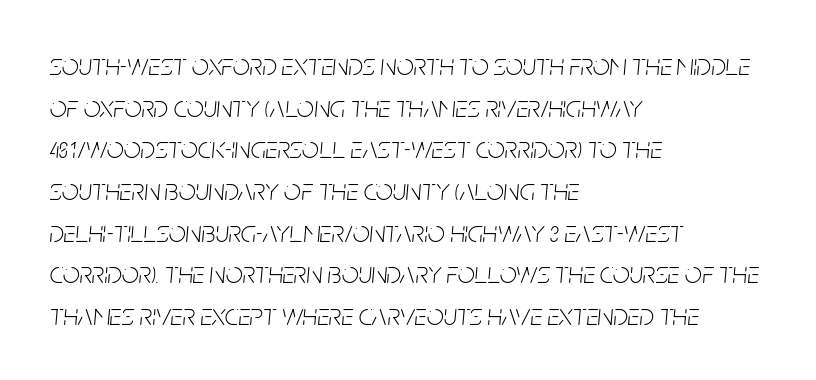
Q: Is the text bold? A: No.
Q: Is the text italic (slanted)? A: Yes, it leans right by about 5 degrees.
Q: Is the text underlined? A: No.
Q: How is the paragraph aligned? A: Left-aligned.
Q: Is the spacing between letters normal or unusually wide? A: Normal.
Q: Is the spacing between lines tight, normal or loose? A: Normal.
Q: Width (condensed, normal, or wide)? A: Condensed.
Q: Stroke contrast? A: Low.
Q: x-height? A: Large.
Q: Monospaced? A: No.
